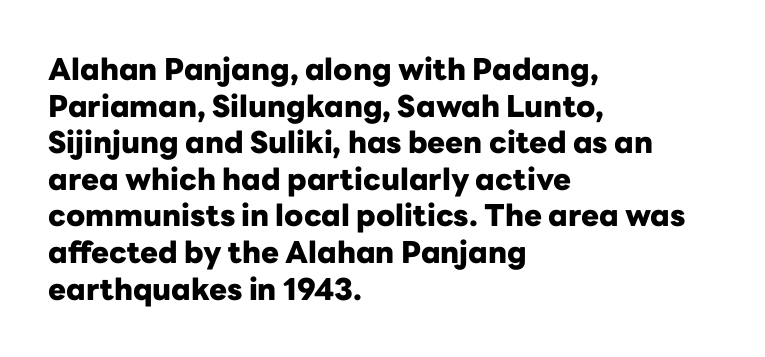
Line beginnings align vertically; line endings do not. What kind of face is this? One without serifs — a sans. Weight: bold. Each word holds together tightly as a unit, with standard inter-letter gaps. Every character sits straight up, as roman type does.
